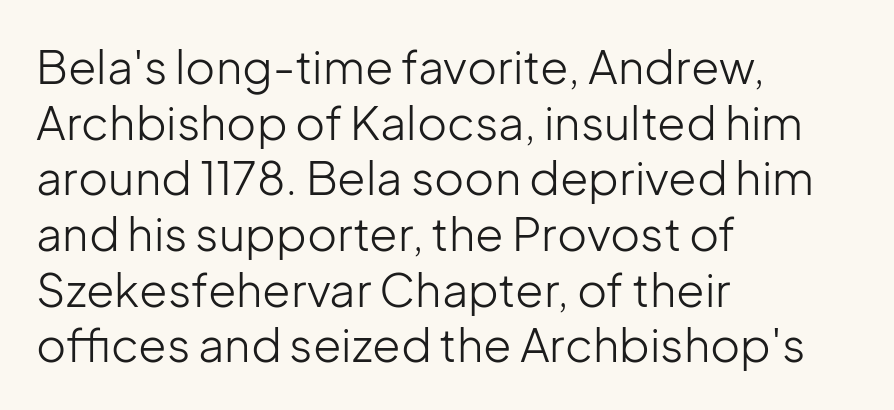
{"serif": "no", "italic": "no", "bold": "no", "weight": "light", "width": "normal", "stroke_contrast": "low", "x_height": "medium", "monospaced": "no", "underline": "no", "align": "left", "line_spacing_ratio": 1.21, "letter_spacing": "normal", "letter_spacing_em": 0.0, "glyph_px": 46}
